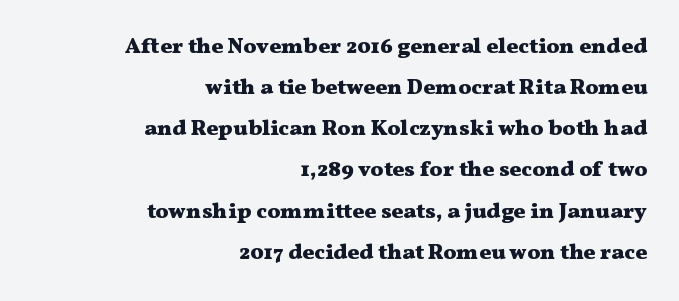
The image shows 22 px bold type, upright; set right-aligned, line spacing 1.87x, normal letter spacing, not underlined.
